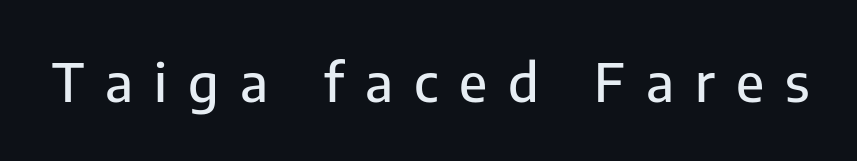
{"serif": "no", "italic": "no", "width": "normal", "stroke_contrast": "low", "x_height": "medium", "monospaced": "no", "underline": "no", "letter_spacing": "wide", "letter_spacing_em": 0.4, "glyph_px": 53}
